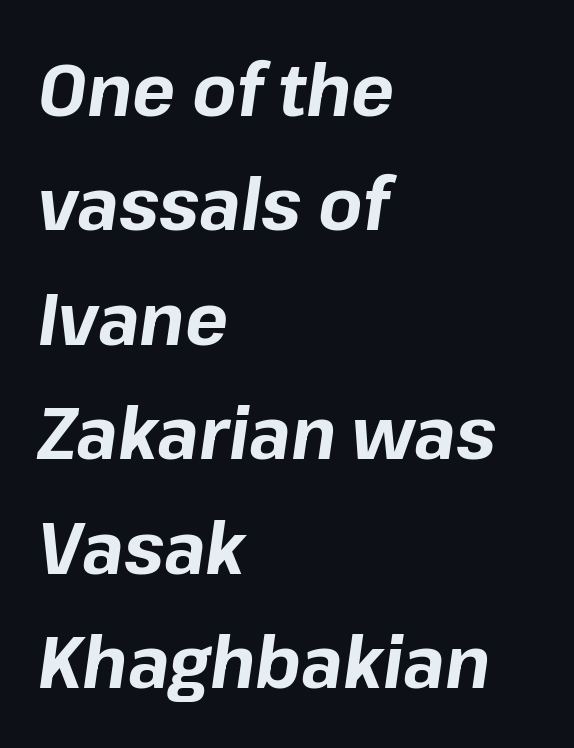
Q: Is the text bold? A: Yes.
Q: Is the text italic (slanted)? A: Yes, it leans right by about 8 degrees.
Q: Is the text underlined? A: No.
Q: How is the paragraph aligned? A: Left-aligned.
Q: Is the spacing between letters normal or unusually wide? A: Normal.
Q: Is the spacing between lines tight, normal or loose? A: Normal.
Q: Width (condensed, normal, or wide)? A: Normal.
Q: Stroke contrast? A: Low.
Q: x-height? A: Medium.
Q: Monospaced? A: No.
